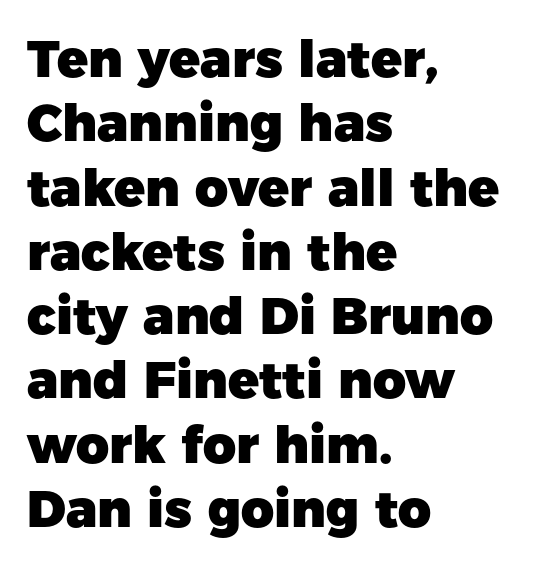
Q: Is the text bold? A: Yes.
Q: Is the text italic (slanted)? A: No, it is upright.
Q: Is the typeface a serif or a sans-serif typeface? A: Sans-serif.
Q: Is the text underlined? A: No.
Q: How is the paragraph aligned? A: Left-aligned.
Q: Is the spacing between letters normal or unusually wide? A: Normal.
Q: Is the spacing between lines tight, normal or loose? A: Normal.
Q: Width (condensed, normal, or wide)? A: Normal.
Q: Stroke contrast? A: Low.
Q: x-height? A: Medium.
Q: Monospaced? A: No.
